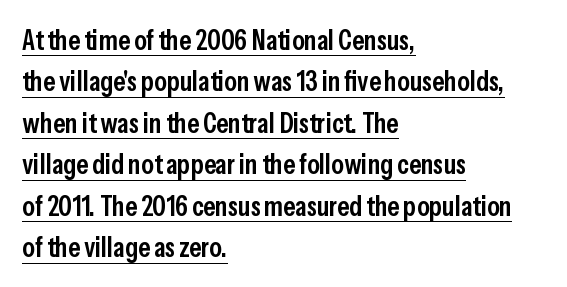
{"serif": "no", "italic": "no", "bold": "semi", "weight": "semibold", "width": "condensed", "stroke_contrast": "low", "x_height": "medium", "monospaced": "no", "underline": "yes", "align": "left", "line_spacing": "normal", "line_spacing_ratio": 1.48, "letter_spacing": "normal", "letter_spacing_em": 0.0, "glyph_px": 28}
